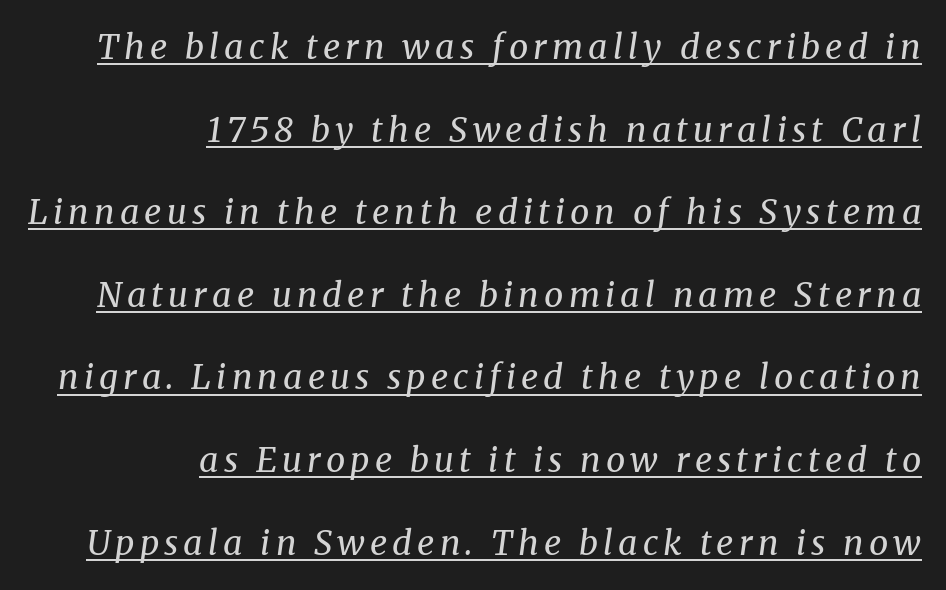
Note: serifs present on the glyphs. The rag falls on the left side of this text block. A baseline rule has been typeset under these characters. Here the designer chose a conventional face with non-uniform glyph widths.
